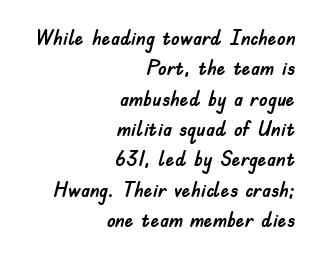
Q: Is the text italic (slanted)? A: Yes.
Q: Is the text underlined? A: No.
Q: How is the paragraph aligned? A: Right-aligned.
Q: Is the spacing between letters normal or unusually wide? A: Normal.
Q: Is the spacing between lines tight, normal or loose? A: Normal.
